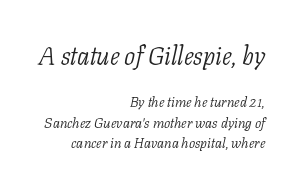
The image shows 25 px text type, italic (leaning right); set right-aligned, normal line spacing (1.46x), normal letter spacing, not underlined; the first (top) block is 1.79x larger.
